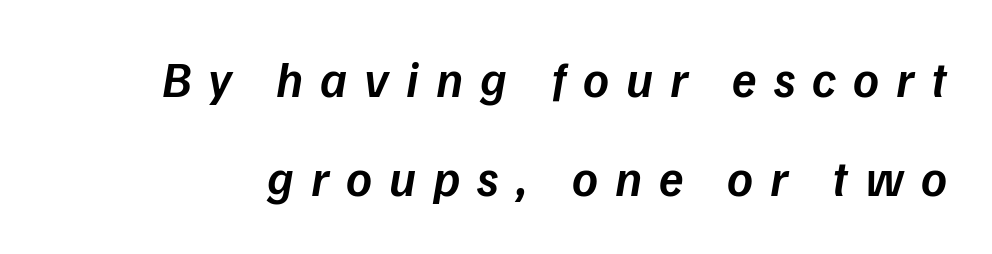
{"italic": "yes", "lean": "right", "slant_degrees": 9, "bold": "semi", "weight": "semibold", "width": "normal", "stroke_contrast": "low", "x_height": "medium", "monospaced": "no", "underline": "no", "line_spacing": "loose", "line_spacing_ratio": 1.99, "letter_spacing": "wide", "letter_spacing_em": 0.34, "glyph_px": 50}
